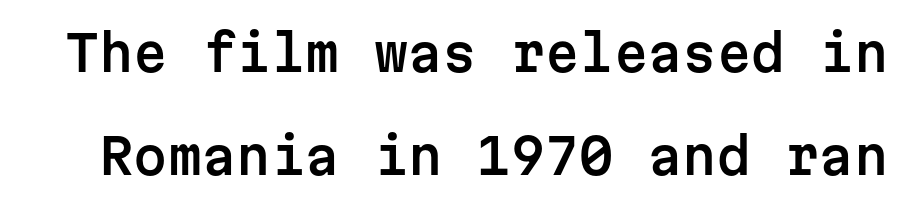
The string is rendered with underlining switched off. What stands out about the letter spacing? Nothing — it is the standard amount. These lines stand farther apart than default settings would place them. The passage shown is typeset with a sans-serif family.
